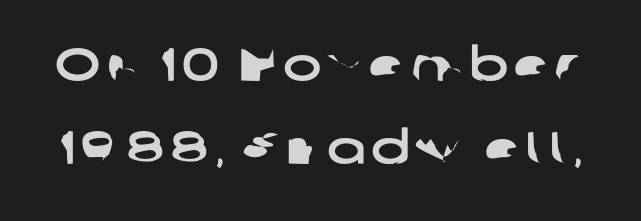
The image shows 46 px wide sans-serif type; set line spacing 1.81x, not underlined; low stroke contrast and a medium x-height.
